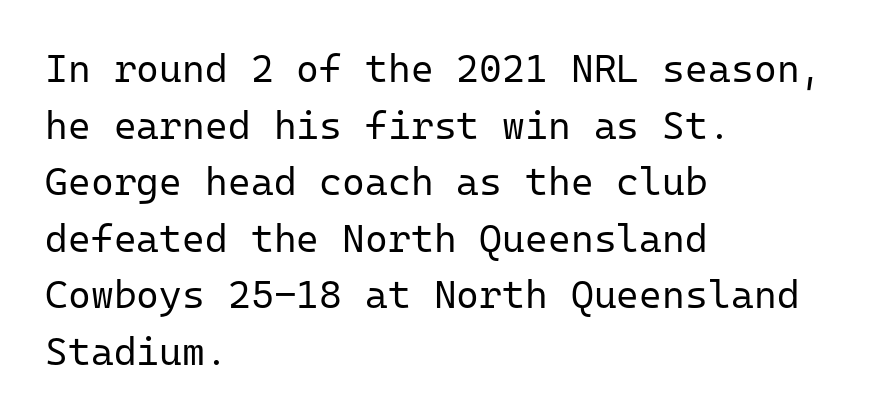
The image shows 39 px regular-weight sans-serif type, upright, monospaced; set left-aligned, normal line spacing (1.45x), normal letter spacing, not underlined; low stroke contrast and a medium x-height.
